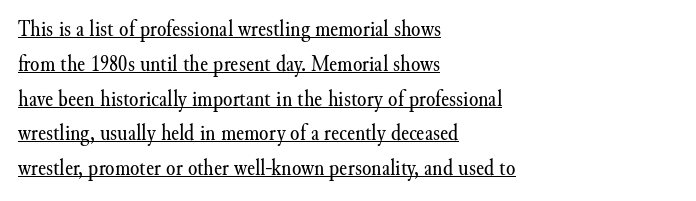
The image shows 24 px text type, upright; set left-aligned, normal line spacing (1.45x), normal letter spacing, underlined.
